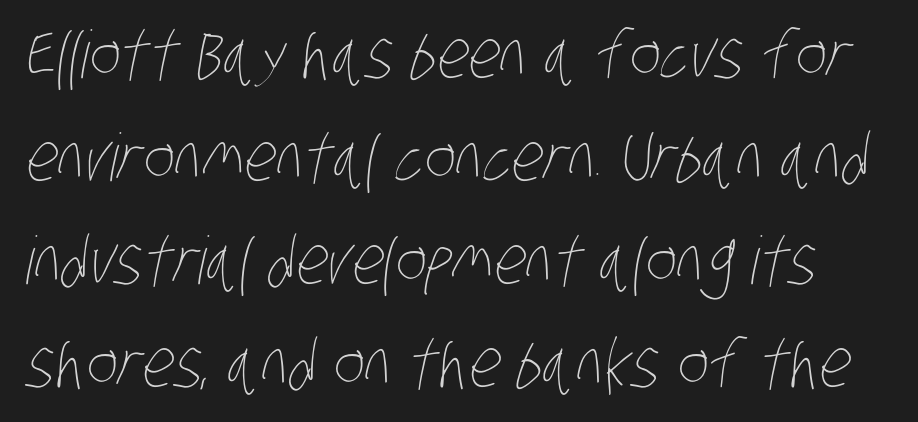
{"bold": "no", "weight": "thin", "width": "condensed", "stroke_contrast": "low", "x_height": "large", "monospaced": "no", "underline": "no", "line_spacing": "normal", "line_spacing_ratio": 1.56, "letter_spacing": "normal", "letter_spacing_em": 0.0, "glyph_px": 66}
